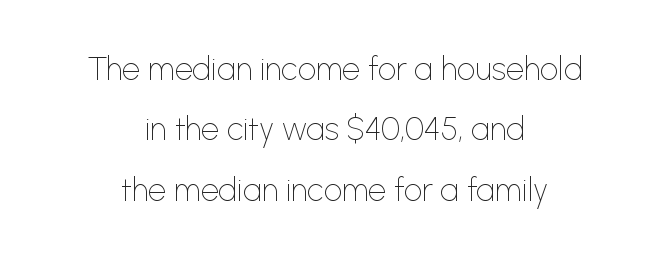
{"serif": "no", "italic": "no", "bold": "no", "weight": "thin", "width": "normal", "stroke_contrast": "low", "x_height": "medium", "monospaced": "no", "underline": "no", "align": "center", "line_spacing_ratio": 1.89, "letter_spacing": "normal", "letter_spacing_em": 0.0, "glyph_px": 32}
